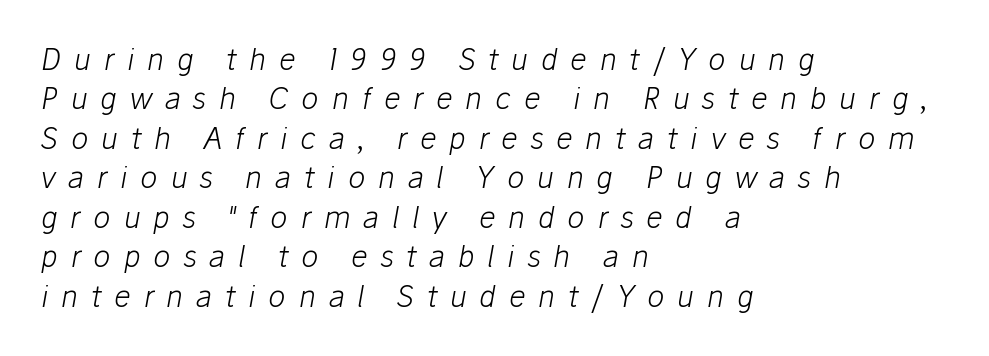
Q: Is the text bold? A: No.
Q: Is the text italic (slanted)? A: Yes, it leans right by about 10 degrees.
Q: Is the text underlined? A: No.
Q: How is the paragraph aligned? A: Left-aligned.
Q: Is the spacing between letters normal or unusually wide? A: Unusually wide.
Q: Is the spacing between lines tight, normal or loose? A: Normal.
Q: Width (condensed, normal, or wide)? A: Normal.
Q: Stroke contrast? A: Low.
Q: x-height? A: Medium.
Q: Monospaced? A: No.
